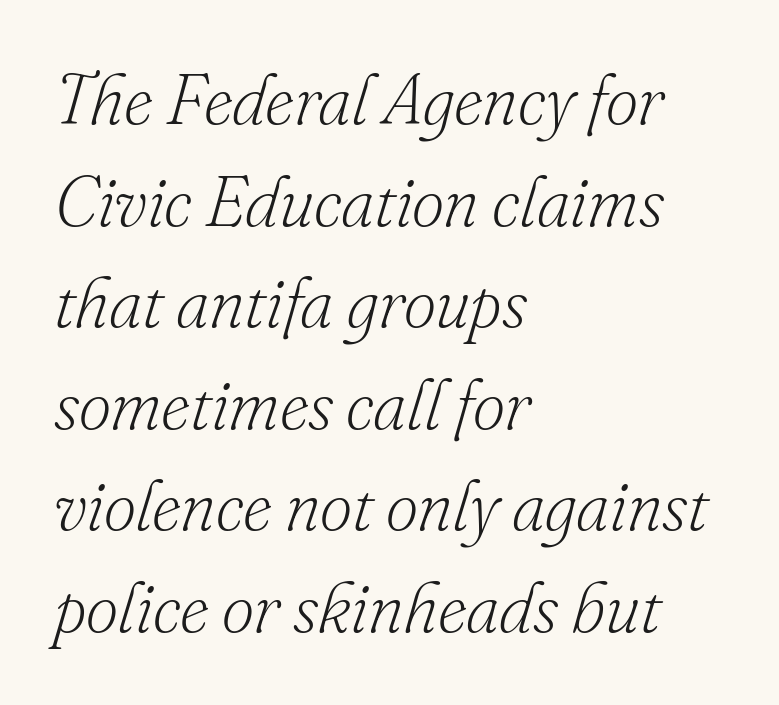
{"serif": "yes", "italic": "yes", "lean": "right", "slant_degrees": 16, "bold": "no", "weight": "light", "width": "normal", "stroke_contrast": "low", "x_height": "small", "monospaced": "no", "underline": "no", "align": "left", "line_spacing": "normal", "line_spacing_ratio": 1.43, "letter_spacing": "normal", "letter_spacing_em": 0.0, "glyph_px": 71}
